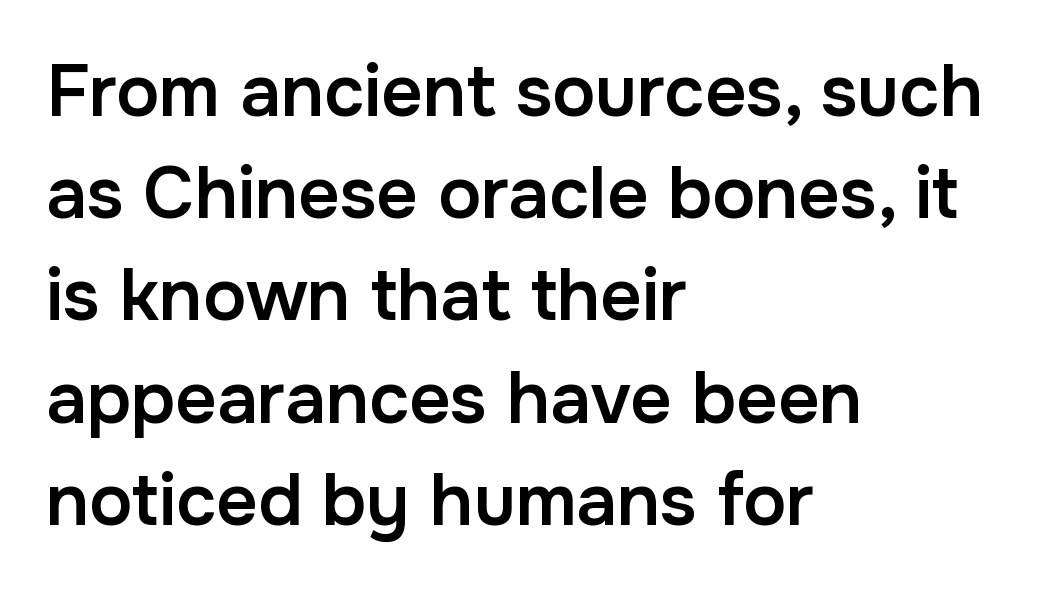
The image shows 72 px semibold sans-serif type, upright; set left-aligned, normal line spacing (1.42x), normal letter spacing, not underlined; low stroke contrast and a medium x-height.
